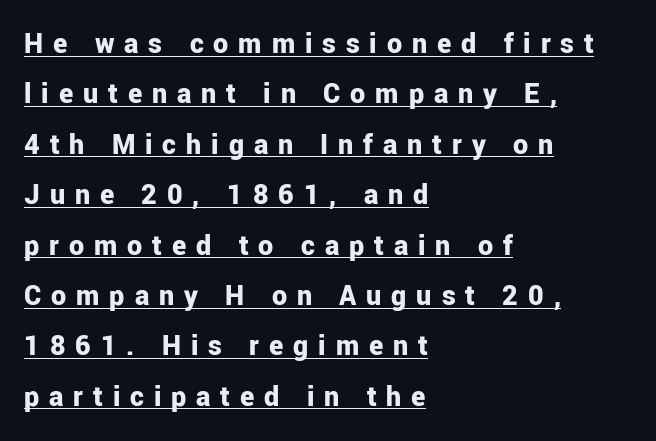
Q: Is the text bold? A: Yes.
Q: Is the text italic (slanted)? A: No, it is upright.
Q: Is the typeface a serif or a sans-serif typeface? A: Sans-serif.
Q: Is the text underlined? A: Yes.
Q: How is the paragraph aligned? A: Left-aligned.
Q: Is the spacing between letters normal or unusually wide? A: Unusually wide.
Q: Is the spacing between lines tight, normal or loose? A: Normal.
Q: Width (condensed, normal, or wide)? A: Normal.
Q: Stroke contrast? A: Low.
Q: x-height? A: Medium.
Q: Monospaced? A: No.
